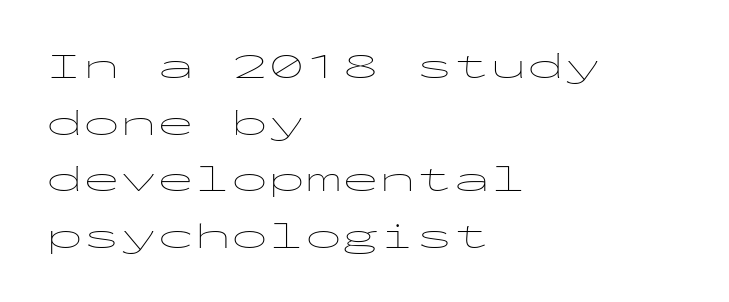
Words float on clear page, feet unadorned. The face used here is rendered with its standard letterfit. Compared with typical paragraphs, the rows here are spaced about the same. This rendering uses left alignment, leaving the right contour irregular.
